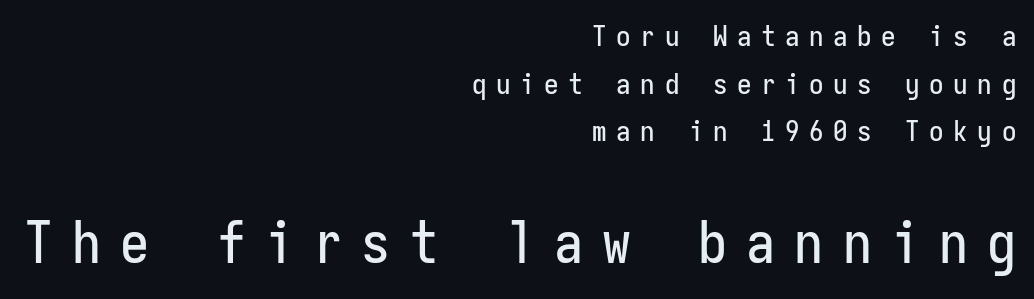
Teacher's note: observe the even right margin — that is flush-right alignment. The gap between lines stays unmarked. Every character here occupies the same horizontal width, giving the sample a typewriter-like rhythm. Students, note that the glyphs here are deliberately spaced far apart. Small over large — that's the arrangement of the two blocks here. Is this a sans? Yes — the strokes have no serifs.
